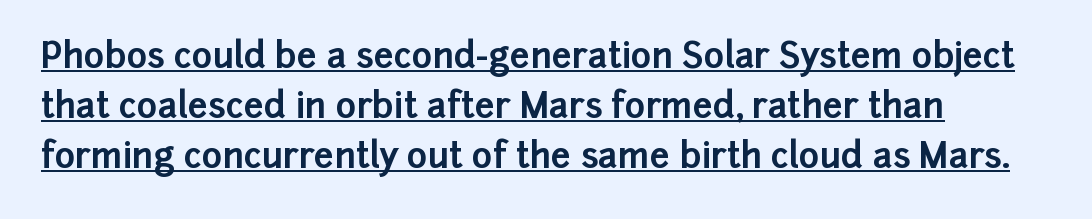
Q: Is the text bold? A: Yes.
Q: Is the text italic (slanted)? A: No, it is upright.
Q: Is the typeface a serif or a sans-serif typeface? A: Sans-serif.
Q: Is the text underlined? A: Yes.
Q: How is the paragraph aligned? A: Left-aligned.
Q: Is the spacing between letters normal or unusually wide? A: Normal.
Q: Is the spacing between lines tight, normal or loose? A: Normal.
Q: Width (condensed, normal, or wide)? A: Normal.
Q: Stroke contrast? A: Low.
Q: x-height? A: Medium.
Q: Monospaced? A: No.
